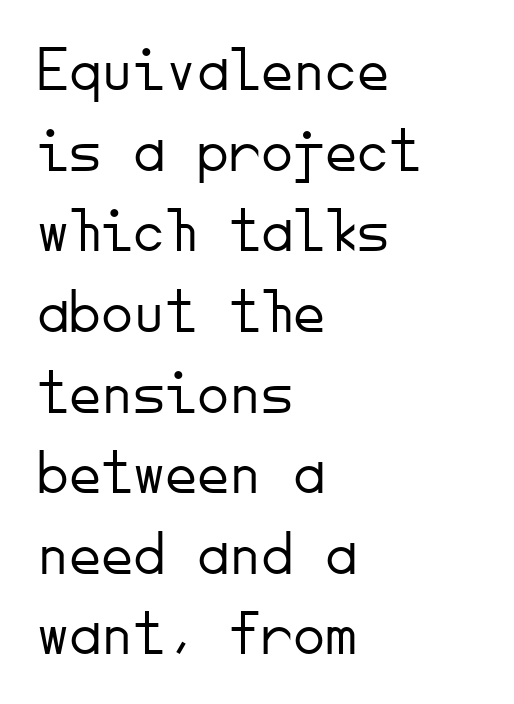
Stem width sits at or under what a default text font uses. Each new line begins a customary step beneath the previous one. The glyphs are unaccompanied by any horizontal stroke below them. Each word holds together tightly as a unit, with standard inter-letter gaps.
